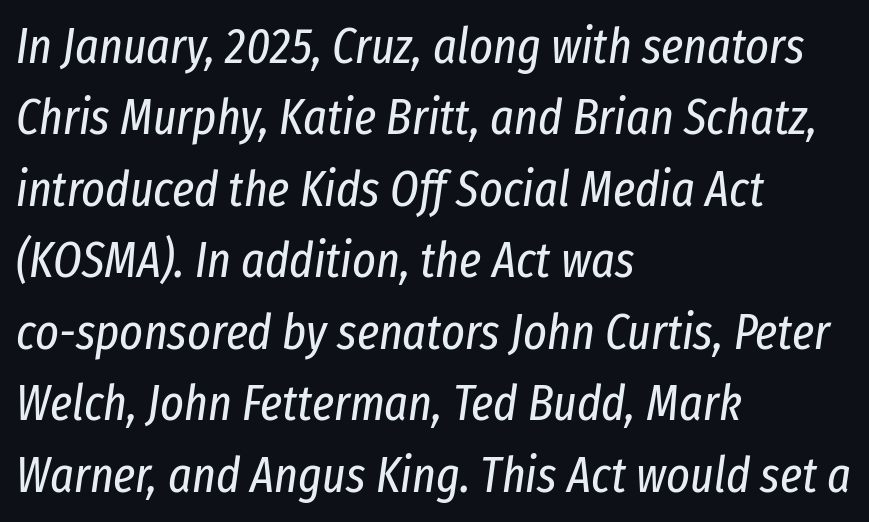
The image shows 50 px regular-weight, condensed type, italic (leaning right); set left-aligned, normal line spacing (1.43x), normal letter spacing, not underlined; low stroke contrast and a medium x-height.
